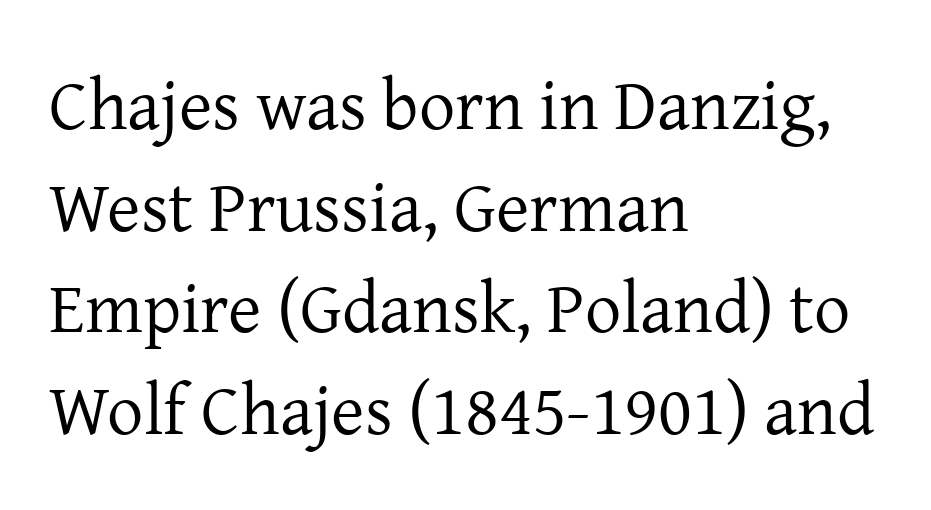
Q: Is the text bold? A: No.
Q: Is the text italic (slanted)? A: No, it is upright.
Q: Is the typeface a serif or a sans-serif typeface? A: Serif.
Q: Is the text underlined? A: No.
Q: How is the paragraph aligned? A: Left-aligned.
Q: Is the spacing between letters normal or unusually wide? A: Normal.
Q: Is the spacing between lines tight, normal or loose? A: Normal.
Q: Width (condensed, normal, or wide)? A: Normal.
Q: Stroke contrast? A: Low.
Q: x-height? A: Medium.
Q: Monospaced? A: No.
